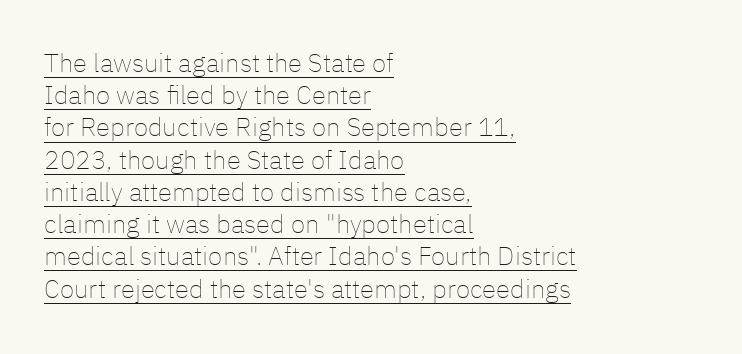
No italicization has been applied; the sample stays upright. Weight: regular or lighter. In CSS terms this would be text-align: left. Nothing unusual about the tracking: characters are spaced as the font intends.
